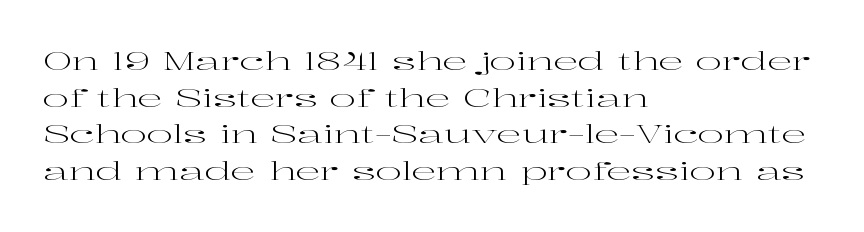
The image shows 25 px text type, upright; set left-aligned, normal line spacing (1.47x), normal letter spacing, not underlined.
